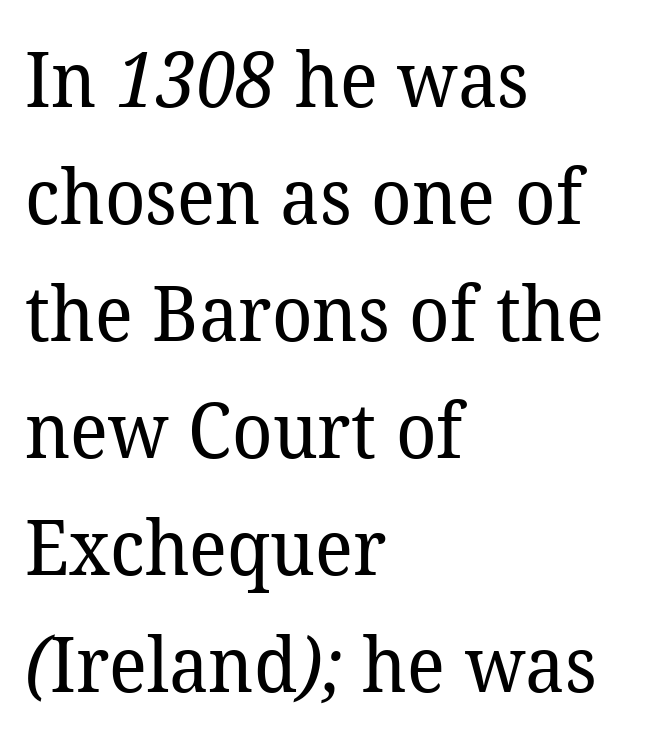
Q: Is the text bold? A: No.
Q: Is the typeface a serif or a sans-serif typeface? A: Serif.
Q: Is the text underlined? A: No.
Q: How is the paragraph aligned? A: Left-aligned.
Q: Is the spacing between letters normal or unusually wide? A: Normal.
Q: Is the spacing between lines tight, normal or loose? A: Normal.
Q: Width (condensed, normal, or wide)? A: Normal.
Q: Stroke contrast? A: Low.
Q: x-height? A: Medium.
Q: Monospaced? A: No.
